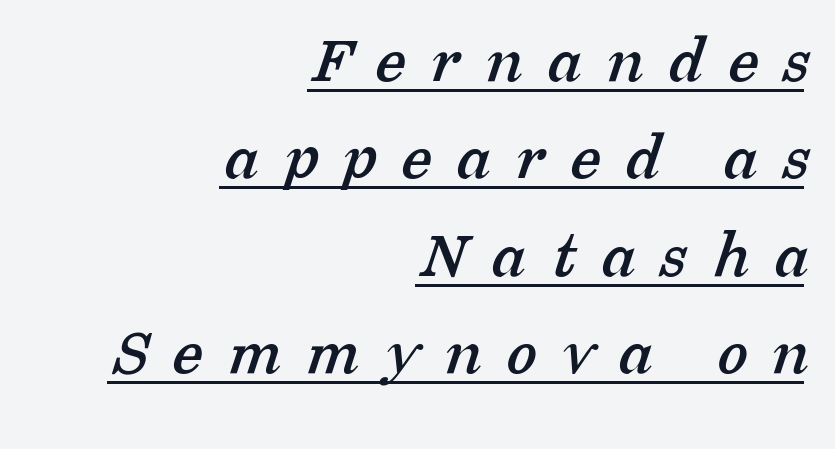
The image shows 69 px serif type; set right-aligned, normal line spacing (1.41x), unusually wide letter spacing (+0.37 em), underlined; low stroke contrast and a medium x-height.
